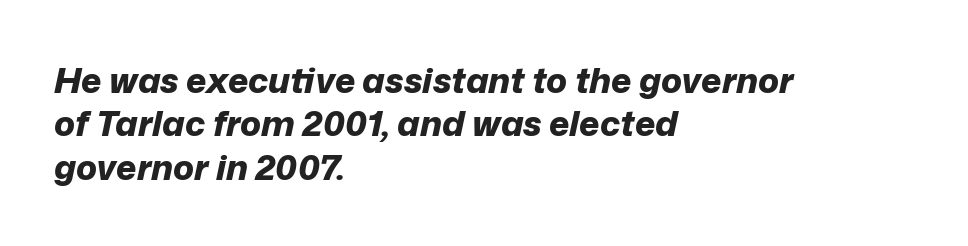
Spacing verdict: proportional, widths tailored to each character. The rendering uses a bold face; every stroke is thick and dark. If you drew a ruler down the left edge, every line would touch it. The rendering keeps characters at their native spacing.
